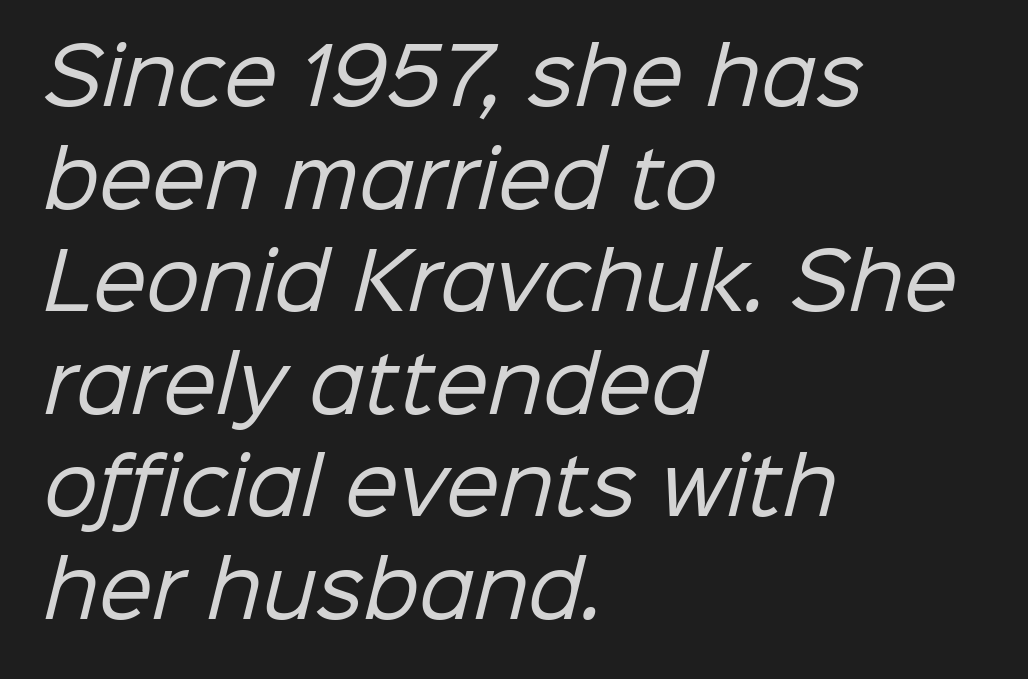
In terms of letterspacing, this is plain default setting. Short and long lines alike share a common starting point at left. Is the stroke heavy? The answer is a plain regular-or-lighter. Letterform terminals end flat and unadorned throughout the passage.
